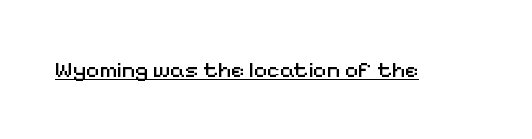
Q: Is the text bold? A: No.
Q: Is the text italic (slanted)? A: No, it is upright.
Q: Is the text underlined? A: Yes.
Q: Is the spacing between letters normal or unusually wide? A: Normal.
